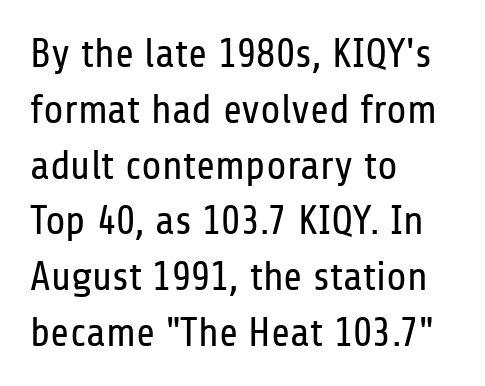
Q: Is the text bold? A: No.
Q: Is the text italic (slanted)? A: No, it is upright.
Q: Is the typeface a serif or a sans-serif typeface? A: Sans-serif.
Q: Is the text underlined? A: No.
Q: How is the paragraph aligned? A: Left-aligned.
Q: Is the spacing between letters normal or unusually wide? A: Normal.
Q: Is the spacing between lines tight, normal or loose? A: Normal.
Q: Width (condensed, normal, or wide)? A: Condensed.
Q: Stroke contrast? A: Low.
Q: x-height? A: Medium.
Q: Monospaced? A: No.
